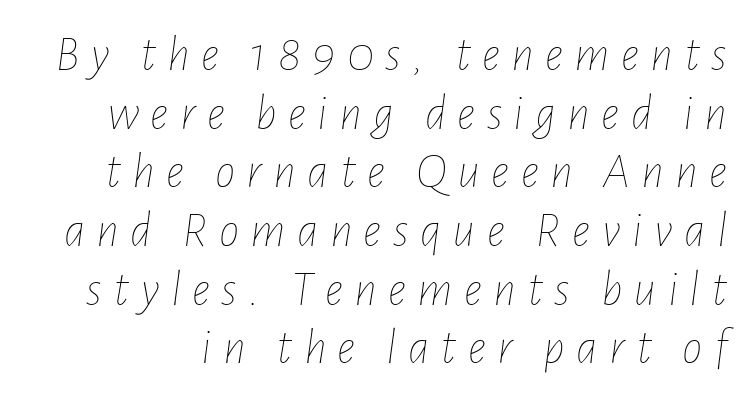
The image shows 51 px thin, condensed type, italic (leaning right); set tight line spacing (1.15x), unusually wide letter spacing (+0.22 em), not underlined; low stroke contrast and a medium x-height.
